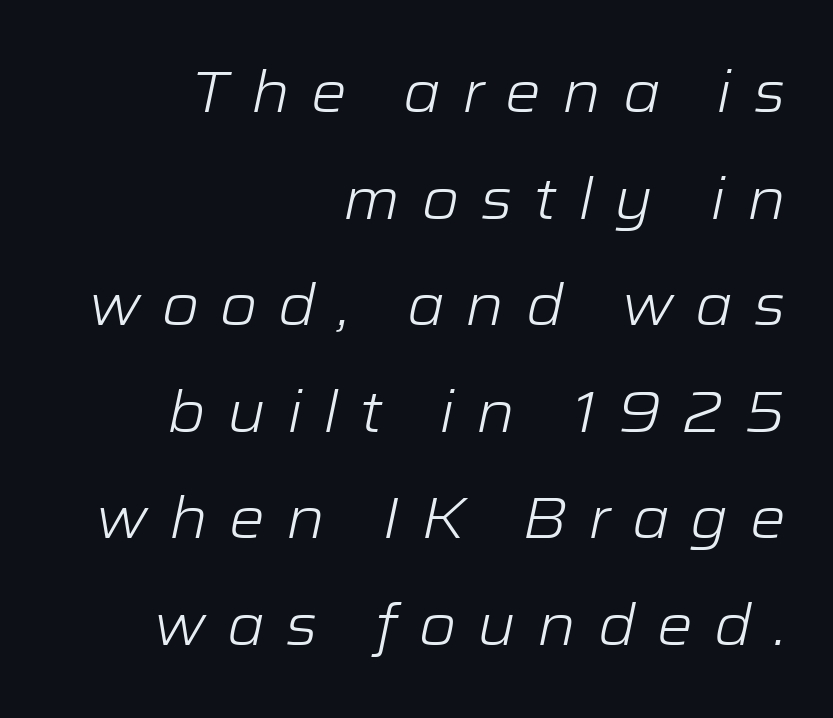
{"italic": "yes", "lean": "right", "slant_degrees": 12, "bold": "no", "weight": "light", "width": "wide", "stroke_contrast": "low", "x_height": "medium", "monospaced": "no", "underline": "no", "align": "right", "line_spacing_ratio": 1.87, "letter_spacing": "wide", "letter_spacing_em": 0.37, "glyph_px": 57}
